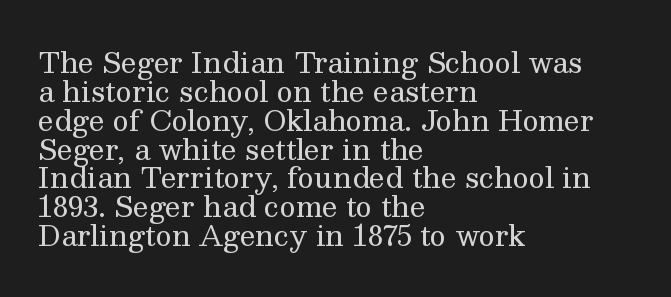
{"serif": "yes", "italic": "no", "bold": "no", "weight": "regular", "width": "normal", "stroke_contrast": "medium", "x_height": "medium", "monospaced": "no", "underline": "no", "align": "left", "line_spacing": "tight", "line_spacing_ratio": 1.03, "letter_spacing": "normal", "letter_spacing_em": 0.0, "glyph_px": 28}
